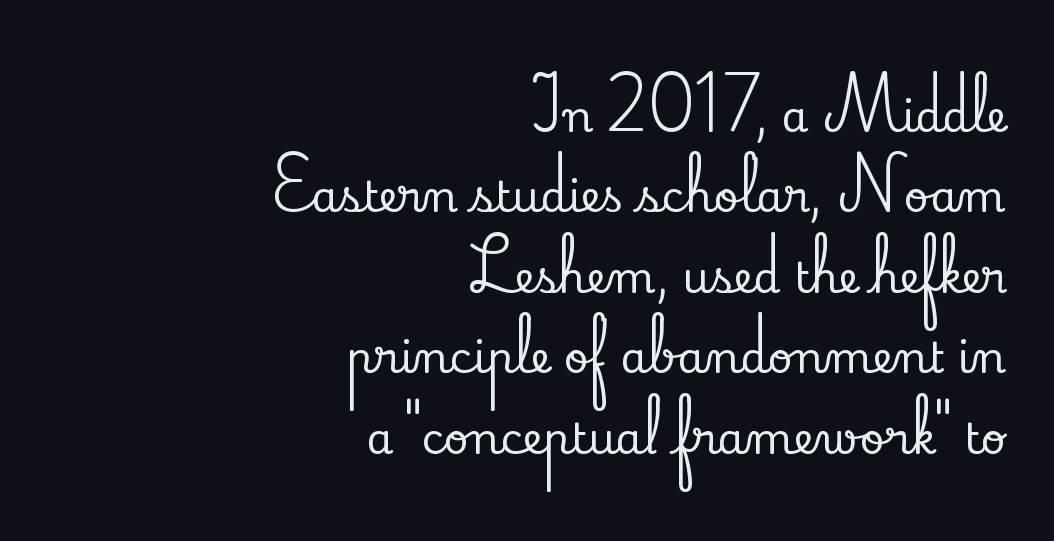
{"serif": "yes", "italic": "no", "width": "normal", "stroke_contrast": "low", "x_height": "small", "monospaced": "no", "underline": "no", "align": "right", "line_spacing_ratio": 1.87, "letter_spacing": "normal", "letter_spacing_em": 0.0, "glyph_px": 43}
